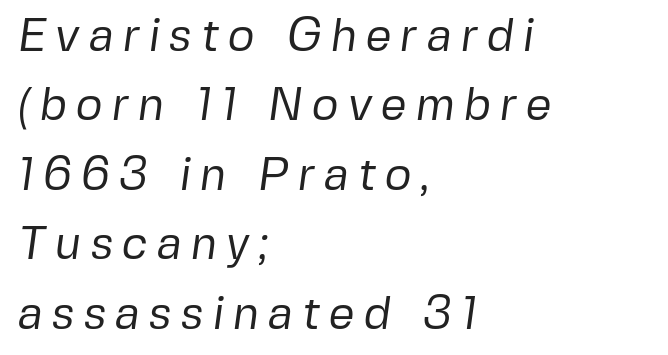
{"serif": "no", "bold": "no", "weight": "regular", "width": "normal", "stroke_contrast": "low", "x_height": "medium", "monospaced": "no", "underline": "no", "align": "left", "line_spacing": "normal", "line_spacing_ratio": 1.51, "glyph_px": 46}
